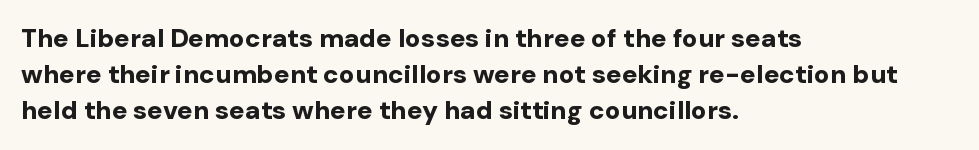
The image shows 26 px bold type, upright; set left-aligned, normal line spacing (1.39x), normal letter spacing, not underlined.
